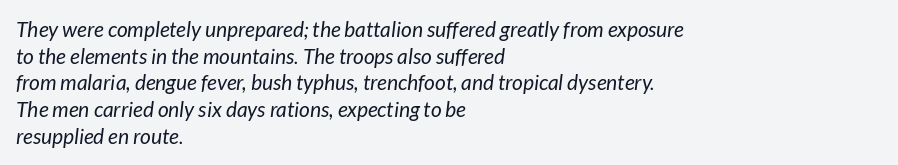
Q: Is the text bold? A: No.
Q: Is the text italic (slanted)? A: Yes, it leans right by about 7 degrees.
Q: Is the text underlined? A: No.
Q: How is the paragraph aligned? A: Left-aligned.
Q: Is the spacing between letters normal or unusually wide? A: Normal.
Q: Is the spacing between lines tight, normal or loose? A: Normal.
